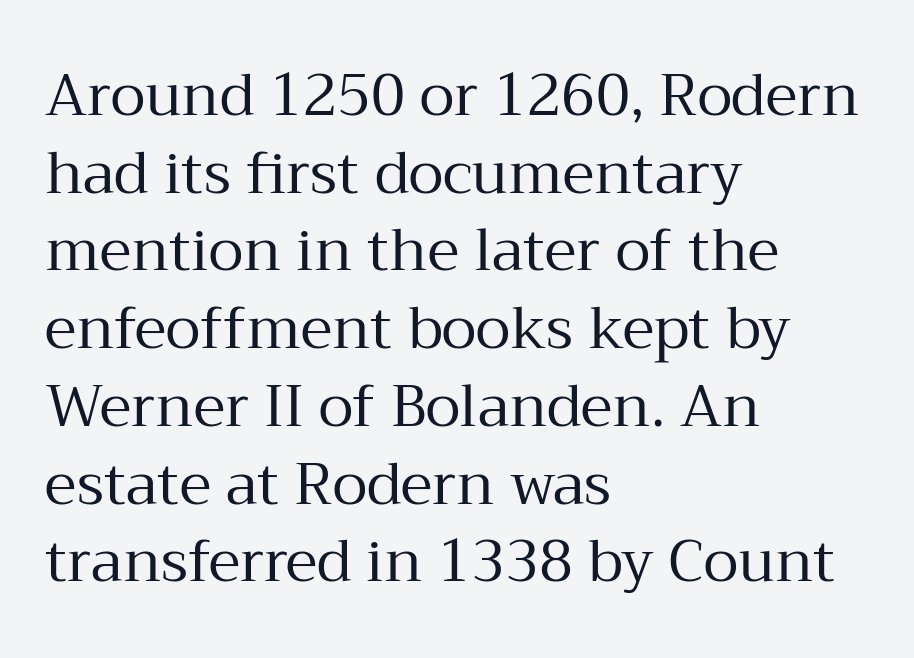
The image shows 58 px regular-weight serif type, upright; set left-aligned, normal line spacing (1.34x), normal letter spacing, not underlined; medium stroke contrast and a medium x-height.
